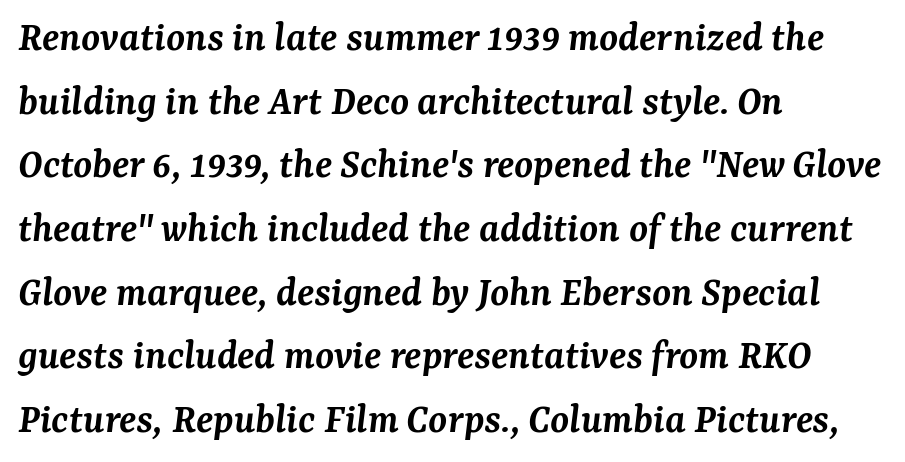
{"serif": "yes", "italic": "yes", "lean": "right", "slant_degrees": 7, "bold": "semi", "weight": "semibold", "width": "normal", "stroke_contrast": "medium", "x_height": "medium", "monospaced": "no", "underline": "no", "align": "left", "line_spacing": "normal", "line_spacing_ratio": 1.48, "letter_spacing": "normal", "letter_spacing_em": 0.0, "glyph_px": 43}
